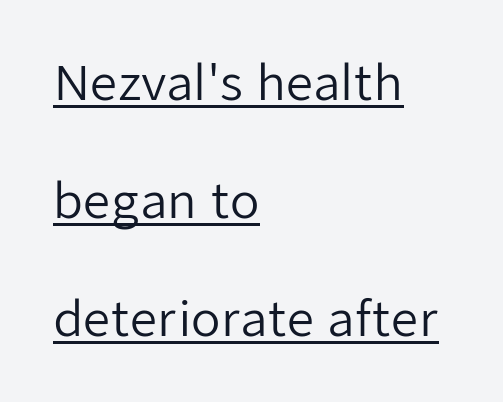
Q: Is the text bold? A: No.
Q: Is the text italic (slanted)? A: No, it is upright.
Q: Is the typeface a serif or a sans-serif typeface? A: Sans-serif.
Q: Is the text underlined? A: Yes.
Q: How is the paragraph aligned? A: Left-aligned.
Q: Is the spacing between letters normal or unusually wide? A: Normal.
Q: Is the spacing between lines tight, normal or loose? A: Loose.
Q: Width (condensed, normal, or wide)? A: Normal.
Q: Stroke contrast? A: Low.
Q: x-height? A: Medium.
Q: Monospaced? A: No.
